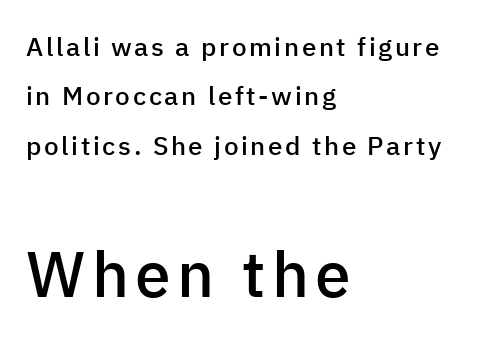
The image shows 64 px semibold sans-serif type, upright; set left-aligned, loose line spacing (1.9x), not underlined; the second (bottom) block is 2.46x larger; low stroke contrast and a medium x-height.
